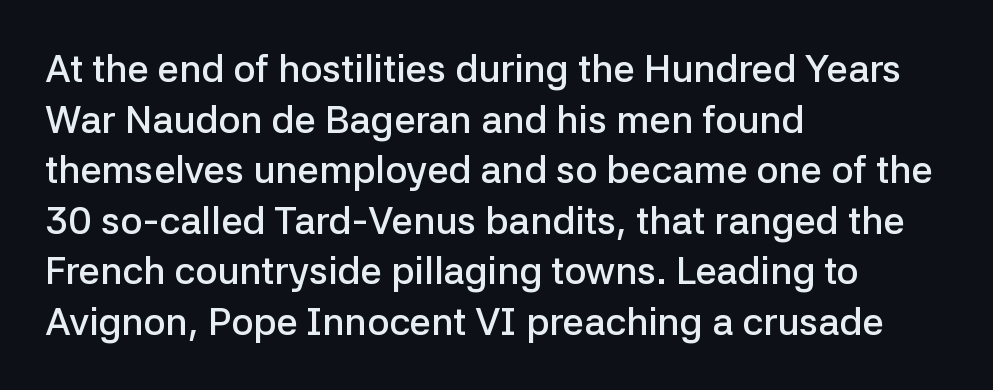
{"serif": "no", "italic": "no", "bold": "semi", "weight": "semibold", "width": "normal", "stroke_contrast": "low", "x_height": "medium", "monospaced": "no", "underline": "no", "align": "left", "line_spacing": "normal", "line_spacing_ratio": 1.33, "letter_spacing": "normal", "letter_spacing_em": 0.0, "glyph_px": 38}
